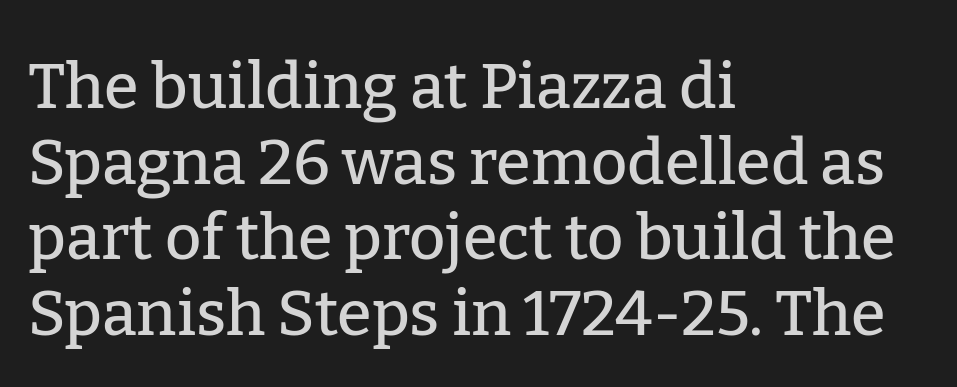
The image shows 63 px serif type, upright; set left-aligned, line spacing 1.2x, normal letter spacing, not underlined; low stroke contrast and a medium x-height.
